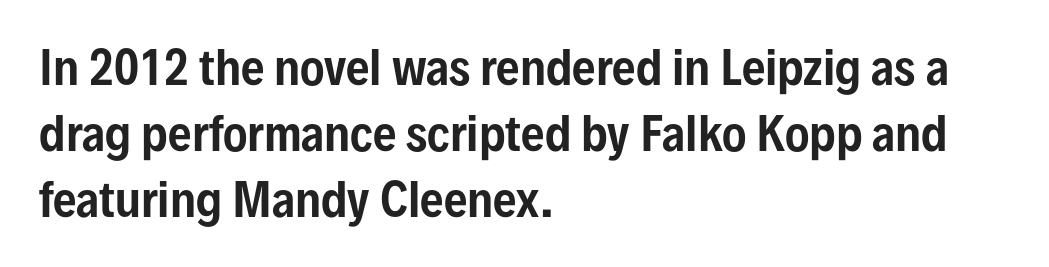
{"serif": "no", "italic": "no", "width": "condensed", "stroke_contrast": "low", "x_height": "medium", "monospaced": "no", "underline": "no", "align": "left", "line_spacing": "normal", "line_spacing_ratio": 1.44, "letter_spacing": "normal", "letter_spacing_em": 0.0, "glyph_px": 46}
